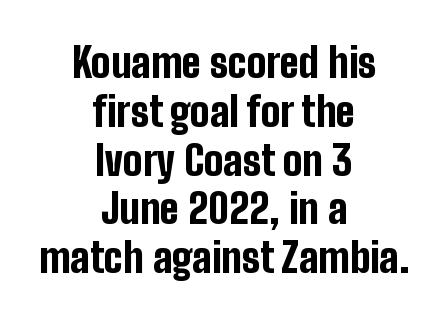
The image shows 41 px bold, condensed sans-serif type, upright; set centered, line spacing 1.19x, normal letter spacing, not underlined; low stroke contrast and a medium x-height.
